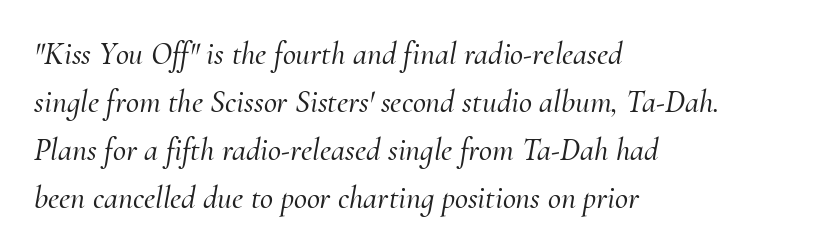
{"serif": "yes", "italic": "yes", "lean": "right", "slant_degrees": 10, "width": "normal", "stroke_contrast": "medium", "x_height": "small", "monospaced": "no", "underline": "no", "align": "left", "line_spacing": "normal", "line_spacing_ratio": 1.5, "letter_spacing": "normal", "letter_spacing_em": 0.0, "glyph_px": 32}
